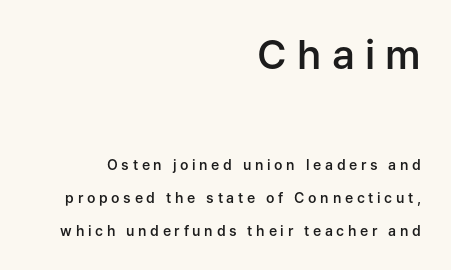
{"serif": "no", "italic": "no", "bold": "semi", "weight": "semibold", "width": "normal", "stroke_contrast": "low", "x_height": "medium", "monospaced": "no", "underline": "no", "align": "right", "line_spacing": "loose", "line_spacing_ratio": 2.35, "letter_spacing": "wide", "letter_spacing_em": 0.26, "larger_block": "first", "size_ratio": 2.86, "glyph_px": 40}
